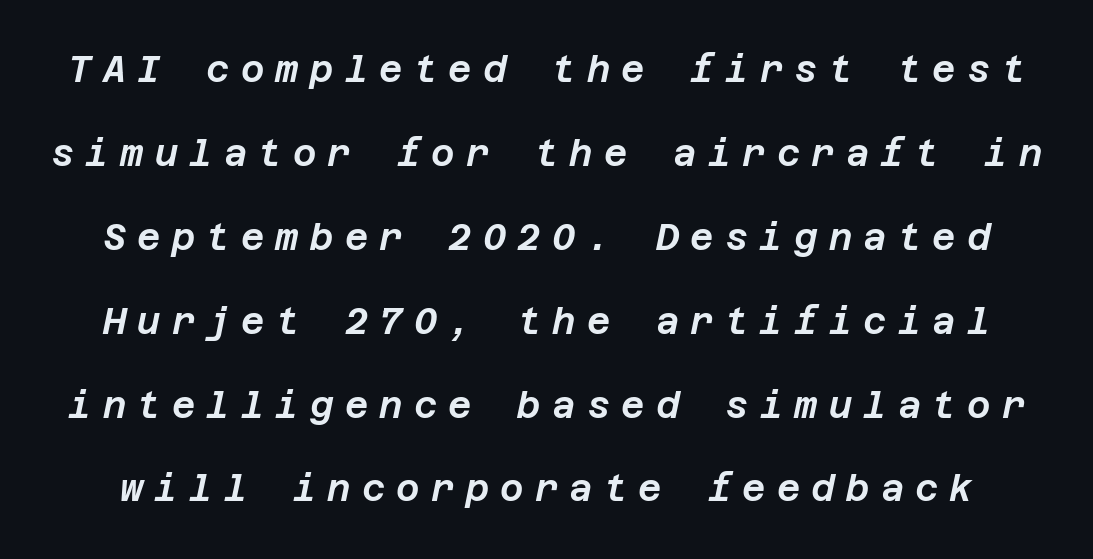
The letterforms stand isolated, each surrounded by extra space. Yep, that's italic — everything's leaning. A typesetter would call this leading open, well beyond the default. The baseline area is clear.
